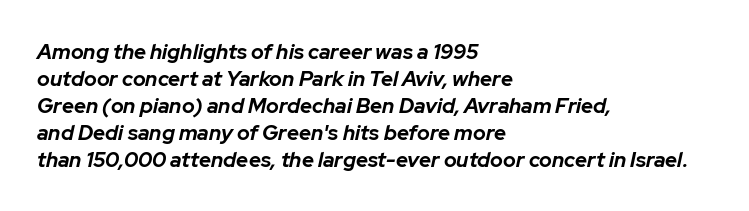
The image shows 21 px bold type, italic (leaning right); set left-aligned, normal line spacing (1.28x), normal letter spacing, not underlined.
